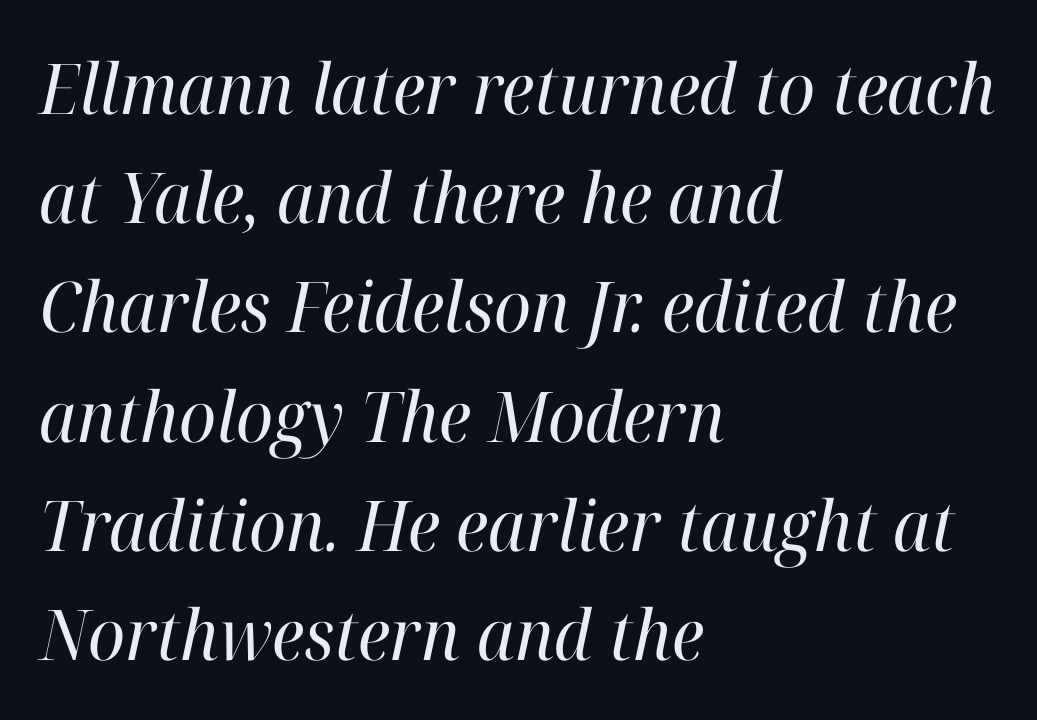
This is oblique type, the kind used for emphasis or titles. Each line starts at the same left margin while the right side varies. This block has exactly the height ordinary leading produces. This rendering leaves character spacing at its baseline value. Unmarked baselines from the first word to the last. Stem width sits at or under what a default text font uses.
